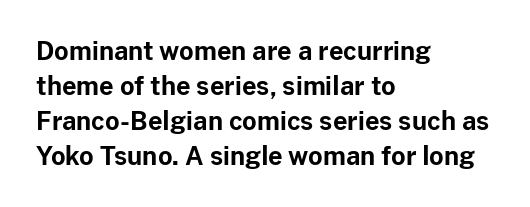
The image shows 25 px bold type, upright; set left-aligned, normal line spacing (1.4x), normal letter spacing, not underlined.
